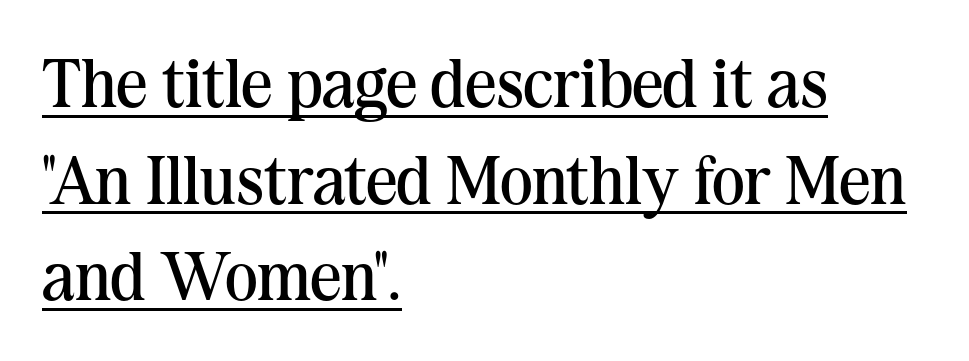
The passage is arranged the way most books set body copy — flush left. Notice how descenders clear the ascenders below comfortably — that's standard leading. Letter spacing: default. Upright lettering throughout. Is this a sans? No — the strokes have serifs.
